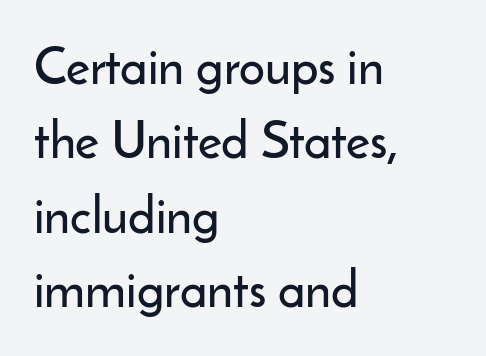
Q: Is the text italic (slanted)? A: No, it is upright.
Q: Is the typeface a serif or a sans-serif typeface? A: Sans-serif.
Q: Is the text underlined? A: No.
Q: How is the paragraph aligned? A: Left-aligned.
Q: Is the spacing between letters normal or unusually wide? A: Normal.
Q: Is the spacing between lines tight, normal or loose? A: Normal.
Q: Width (condensed, normal, or wide)? A: Normal.
Q: Stroke contrast? A: Low.
Q: x-height? A: Small.
Q: Monospaced? A: No.
